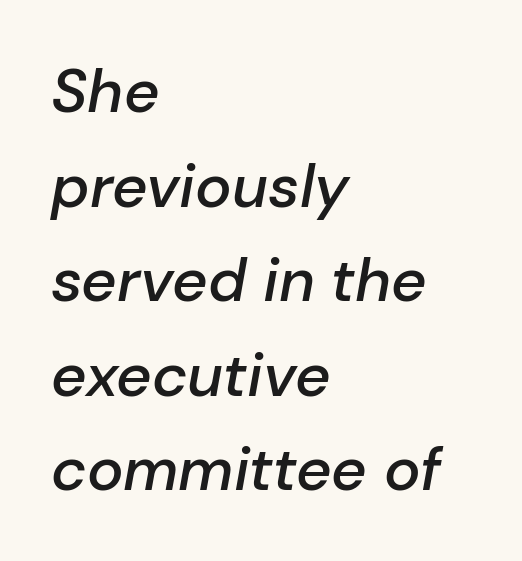
The image shows 61 px semibold type, italic (leaning right); set left-aligned, normal line spacing (1.55x), normal letter spacing, not underlined; low stroke contrast and a medium x-height.
